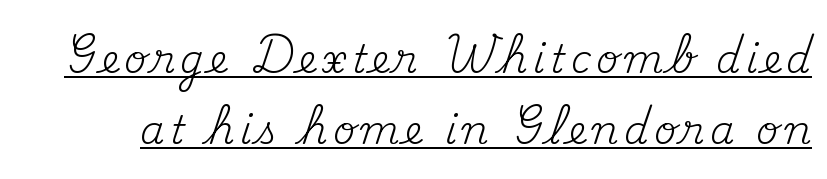
The image shows 39 px regular-weight serif type; set line spacing 1.82x, underlined; medium stroke contrast and a small x-height.
